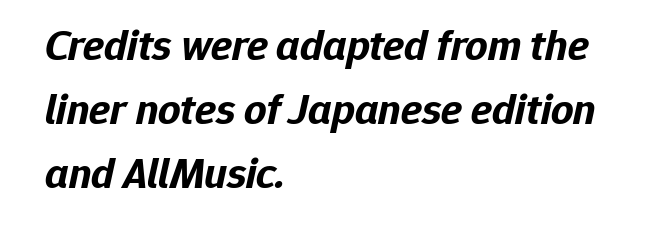
In terms of weight, the rendering is a true, heavy bold. Proportional: the letters do not fall into vertical columns. There's an unmistakable incline to the writing here. The area under the type is left untouched.
